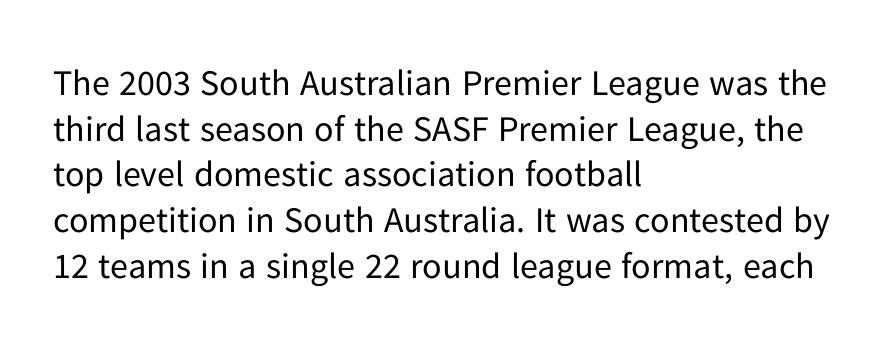
Q: Is the text bold? A: No.
Q: Is the text italic (slanted)? A: No, it is upright.
Q: Is the typeface a serif or a sans-serif typeface? A: Sans-serif.
Q: Is the text underlined? A: No.
Q: How is the paragraph aligned? A: Left-aligned.
Q: Is the spacing between letters normal or unusually wide? A: Normal.
Q: Is the spacing between lines tight, normal or loose? A: Normal.
Q: Width (condensed, normal, or wide)? A: Normal.
Q: Stroke contrast? A: Low.
Q: x-height? A: Medium.
Q: Monospaced? A: No.
